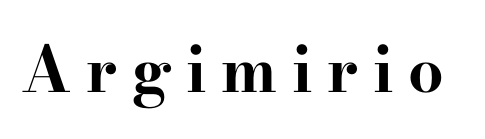
Q: Is the text bold? A: Yes.
Q: Is the text italic (slanted)? A: No, it is upright.
Q: Is the typeface a serif or a sans-serif typeface? A: Serif.
Q: Is the text underlined? A: No.
Q: Is the spacing between letters normal or unusually wide? A: Unusually wide.
Q: Width (condensed, normal, or wide)? A: Wide.
Q: Stroke contrast? A: High.
Q: x-height? A: Small.
Q: Monospaced? A: No.
